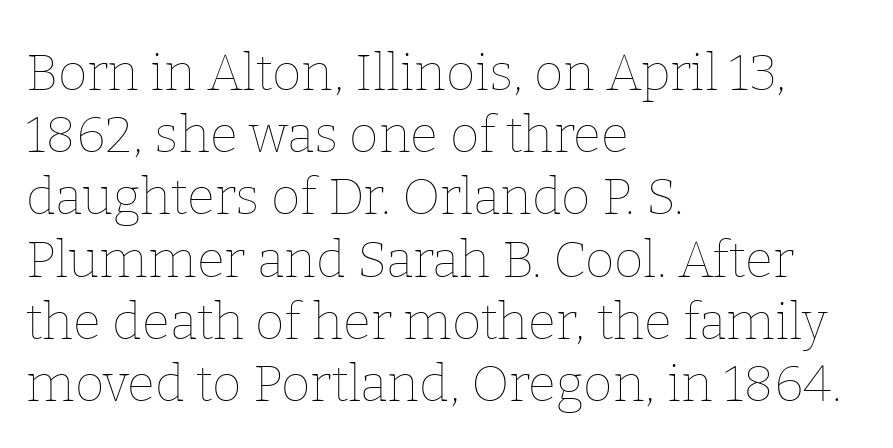
Is the block centered? No — it sits flush against the left margin. These lines keep a tight, regular rhythm from letter to letter. This sample has the flowing, uneven cadence of proportional lettering. Descender tails drop into unmarked territory. Unbolded letterforms with no extra heft.
